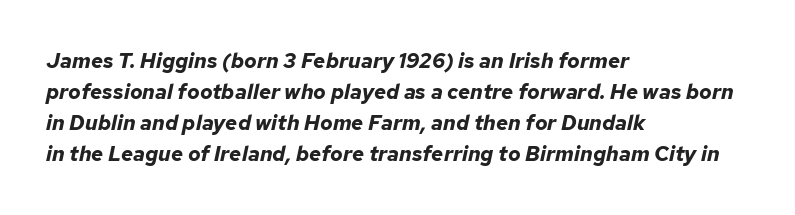
Each new line begins a customary step beneath the previous one. The passage shown is emphatically bold. The text carries the slant typical of an italic or oblique font. If you drew a ruler down the left edge, every line would touch it. In terms of letterspacing, this is plain default setting. Unmarked baselines from the first word to the last.
